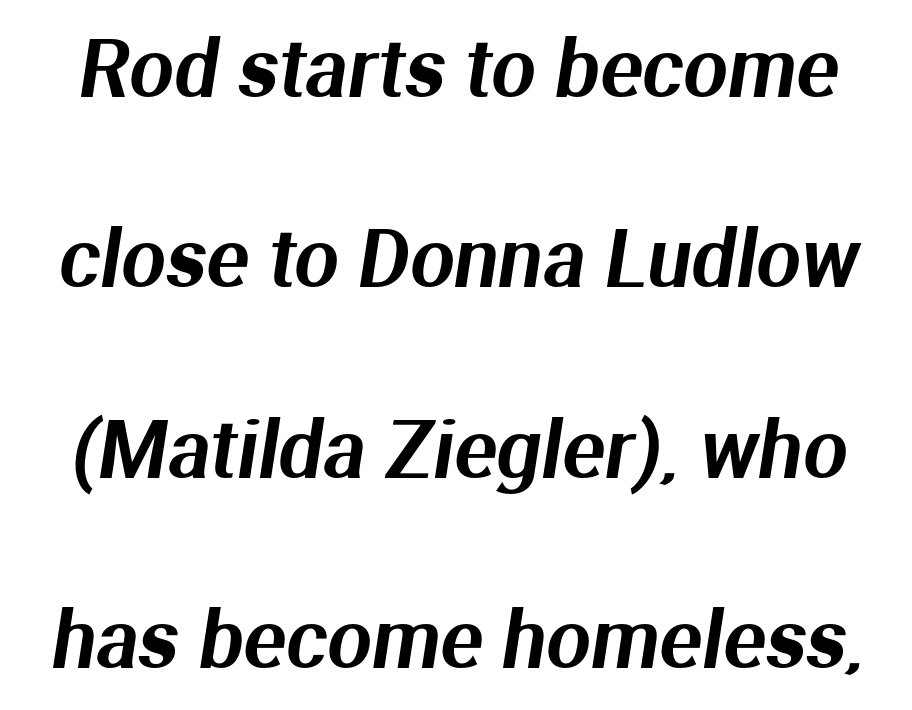
Airy leading. Proportional: the letters do not fall into vertical columns. Check under the words: just untouched page. This is sans-serif lettering, the kind often seen on screens and signage. The rendering keeps characters at their native spacing.
